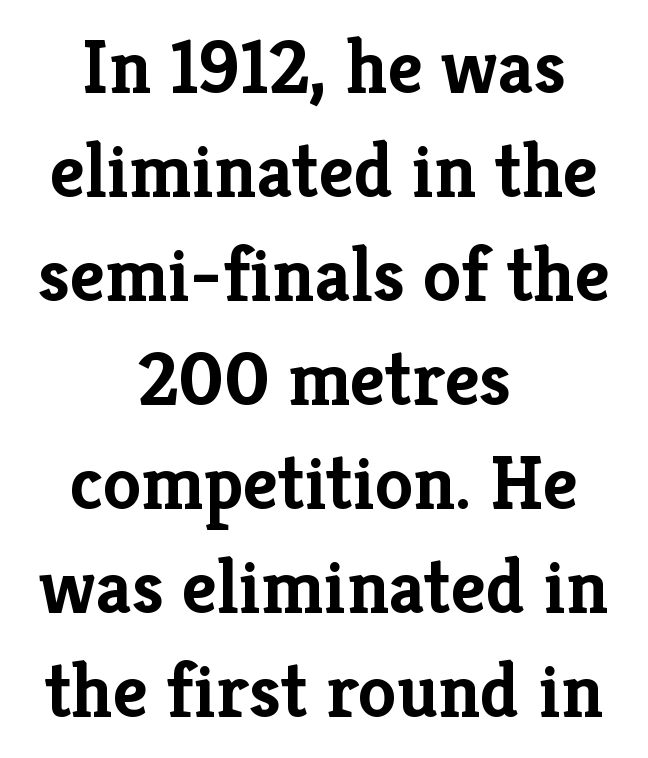
{"serif": "yes", "italic": "no", "bold": "yes", "weight": "semibold", "width": "normal", "stroke_contrast": "low", "x_height": "medium", "monospaced": "no", "underline": "no", "align": "center", "line_spacing": "normal", "line_spacing_ratio": 1.35, "letter_spacing": "normal", "letter_spacing_em": 0.0, "glyph_px": 77}
